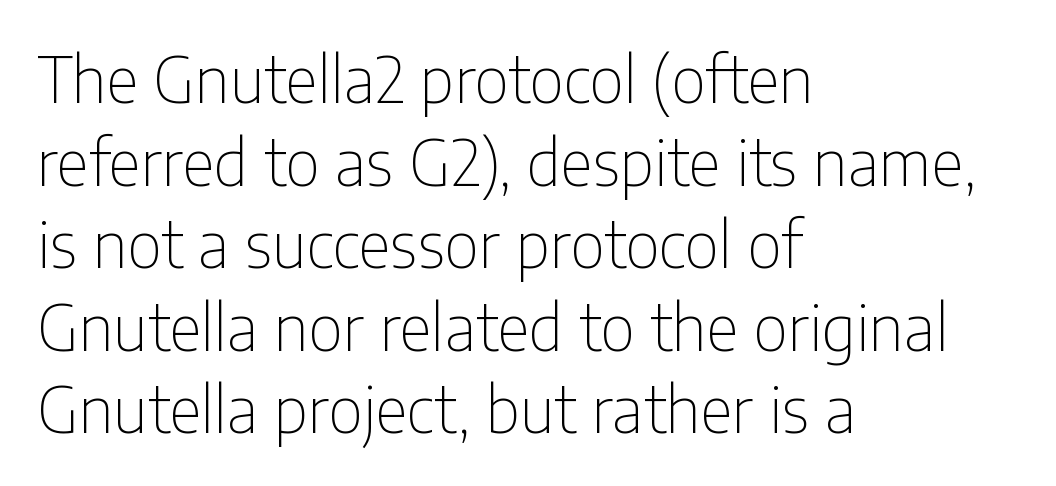
Q: Is the text bold? A: No.
Q: Is the text italic (slanted)? A: No, it is upright.
Q: Is the typeface a serif or a sans-serif typeface? A: Sans-serif.
Q: Is the text underlined? A: No.
Q: How is the paragraph aligned? A: Left-aligned.
Q: Is the spacing between letters normal or unusually wide? A: Normal.
Q: Is the spacing between lines tight, normal or loose? A: Normal.
Q: Width (condensed, normal, or wide)? A: Condensed.
Q: Stroke contrast? A: Low.
Q: x-height? A: Medium.
Q: Monospaced? A: No.
